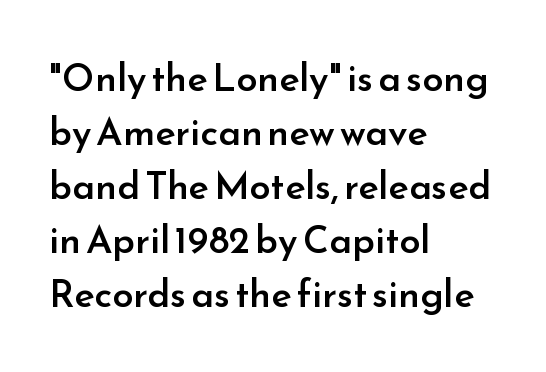
The image shows 38 px semibold sans-serif type, upright; set left-aligned, normal line spacing (1.42x), normal letter spacing, not underlined; low stroke contrast and a small x-height.
